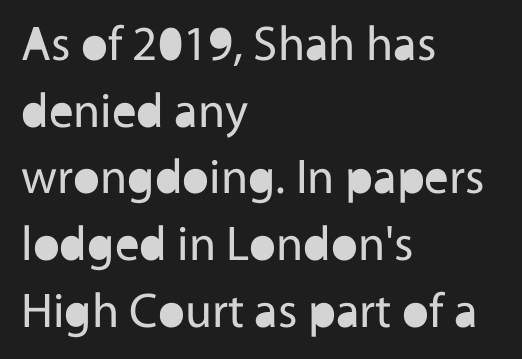
The image shows 49 px regular-weight sans-serif type, upright; set left-aligned, normal line spacing (1.36x), normal letter spacing, not underlined; a medium x-height.
